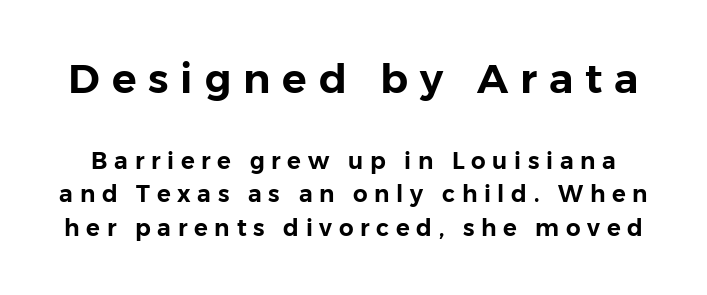
The image shows 41 px sans-serif type, upright; set normal line spacing (1.46x), unusually wide letter spacing (+0.29 em), not underlined; the first (top) block is 1.78x larger; low stroke contrast and a medium x-height.
